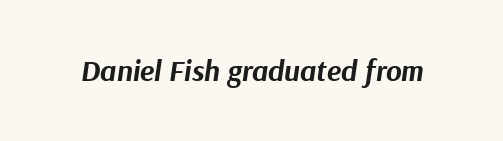
No extra tracking has been applied to these lines. The space beneath each line is pristine and unruled. The typesetting leans heavy: a genuine bold. Emphasis-style slanted type is in use. These lines are rendered in a variable-pitch font.
